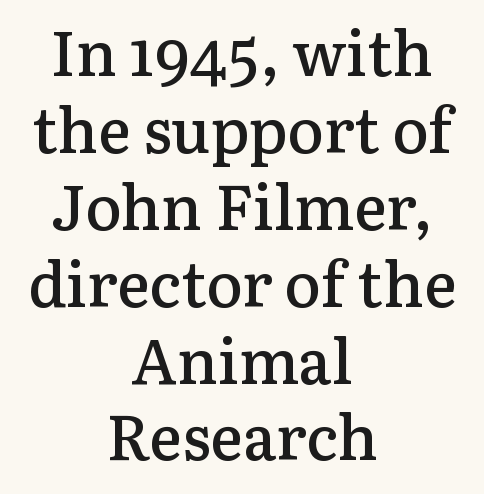
The image shows 62 px semibold serif type, upright; set centered, line spacing 1.24x, normal letter spacing, not underlined; low stroke contrast and a medium x-height.
